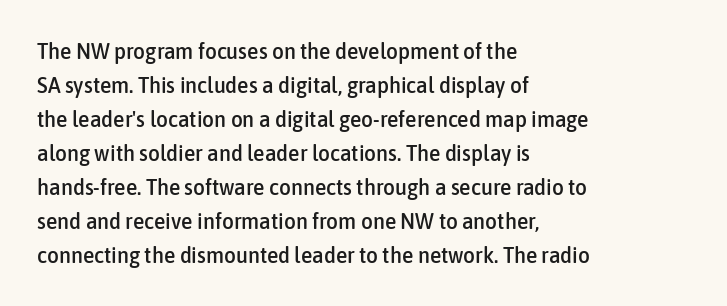
{"italic": "no", "underline": "no", "align": "left", "line_spacing": "normal", "line_spacing_ratio": 1.48, "letter_spacing": "normal", "letter_spacing_em": 0.0, "glyph_px": 23}
